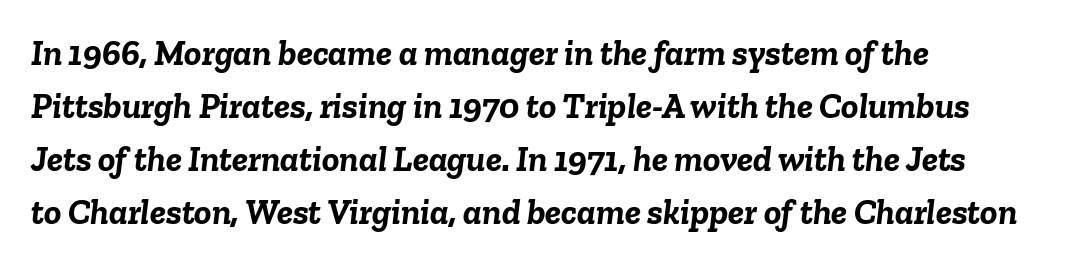
{"italic": "yes", "lean": "right", "slant_degrees": 6, "bold": "yes", "weight": "semibold", "width": "normal", "stroke_contrast": "low", "x_height": "medium", "monospaced": "no", "underline": "no", "align": "left", "line_spacing": "normal", "line_spacing_ratio": 1.47, "letter_spacing": "normal", "letter_spacing_em": 0.0, "glyph_px": 36}
